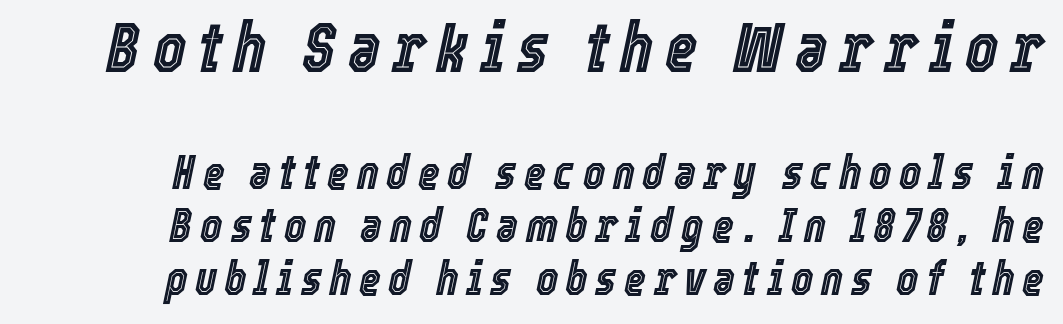
{"italic": "yes", "lean": "right", "slant_degrees": 12, "width": "condensed", "x_height": "medium", "monospaced": "no", "underline": "no", "line_spacing": "tight", "line_spacing_ratio": 1.12, "larger_block": "first", "size_ratio": 1.49, "glyph_px": 70}
